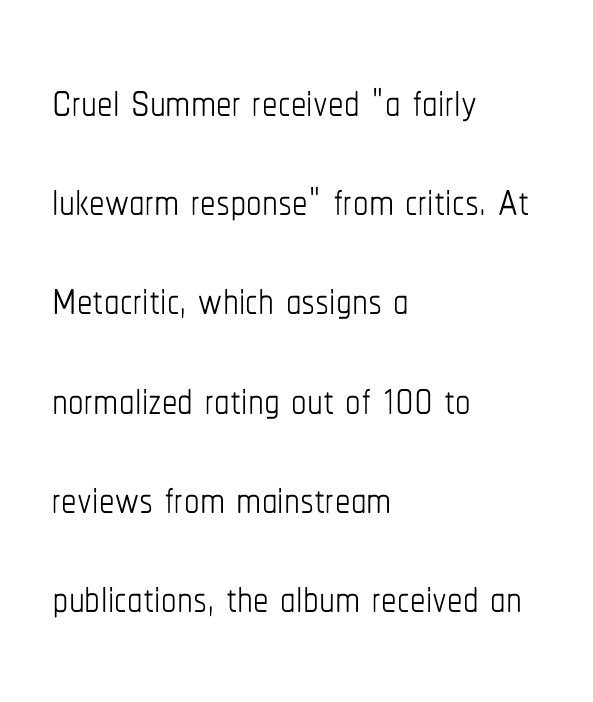
Q: Is the text bold? A: No.
Q: Is the text italic (slanted)? A: No, it is upright.
Q: Is the text underlined? A: No.
Q: How is the paragraph aligned? A: Left-aligned.
Q: Is the spacing between letters normal or unusually wide? A: Normal.
Q: Is the spacing between lines tight, normal or loose? A: Normal.
Q: Width (condensed, normal, or wide)? A: Condensed.
Q: Stroke contrast? A: Low.
Q: x-height? A: Medium.
Q: Monospaced? A: No.
